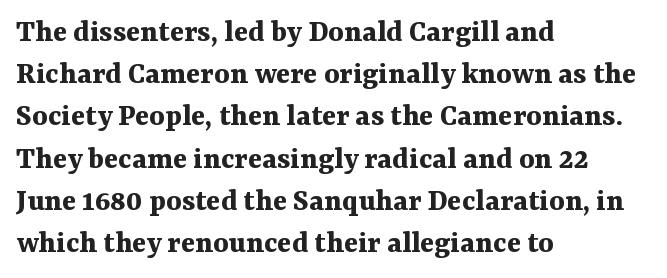
Q: Is the text bold? A: Yes.
Q: Is the text italic (slanted)? A: No, it is upright.
Q: Is the typeface a serif or a sans-serif typeface? A: Serif.
Q: Is the text underlined? A: No.
Q: How is the paragraph aligned? A: Left-aligned.
Q: Is the spacing between letters normal or unusually wide? A: Normal.
Q: Is the spacing between lines tight, normal or loose? A: Normal.
Q: Width (condensed, normal, or wide)? A: Normal.
Q: Stroke contrast? A: Medium.
Q: x-height? A: Medium.
Q: Monospaced? A: No.
